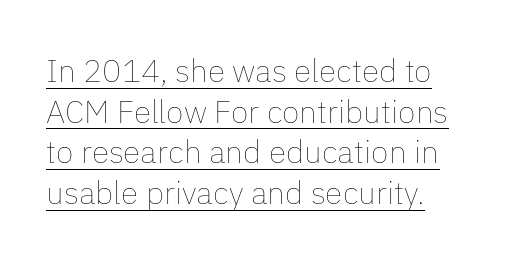
The image shows 32 px thin type, upright; set left-aligned, normal line spacing (1.27x), normal letter spacing, underlined; low stroke contrast and a medium x-height.
